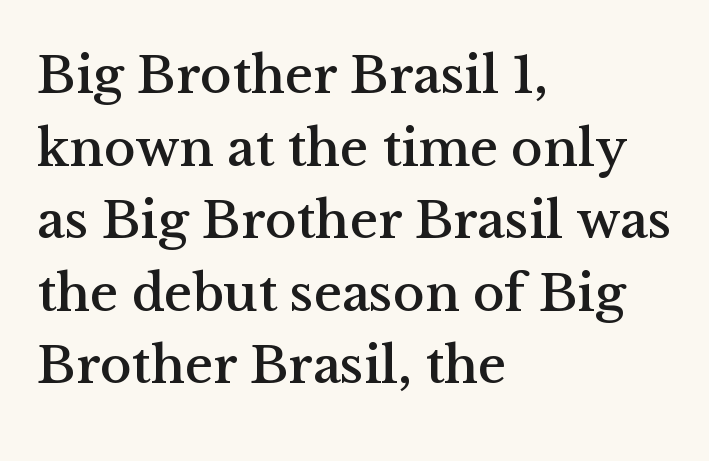
The image shows 53 px serif type, upright; set left-aligned, normal line spacing (1.37x), normal letter spacing, not underlined; medium stroke contrast and a medium x-height.
